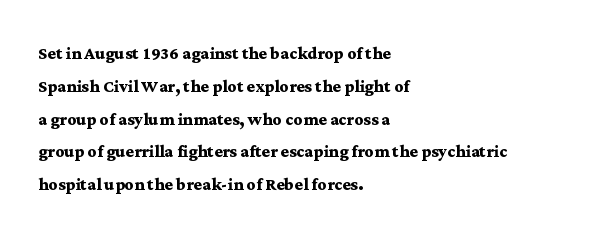
Q: Is the text bold? A: Yes.
Q: Is the text italic (slanted)? A: No, it is upright.
Q: Is the text underlined? A: No.
Q: How is the paragraph aligned? A: Left-aligned.
Q: Is the spacing between letters normal or unusually wide? A: Normal.
Q: Is the spacing between lines tight, normal or loose? A: Normal.
